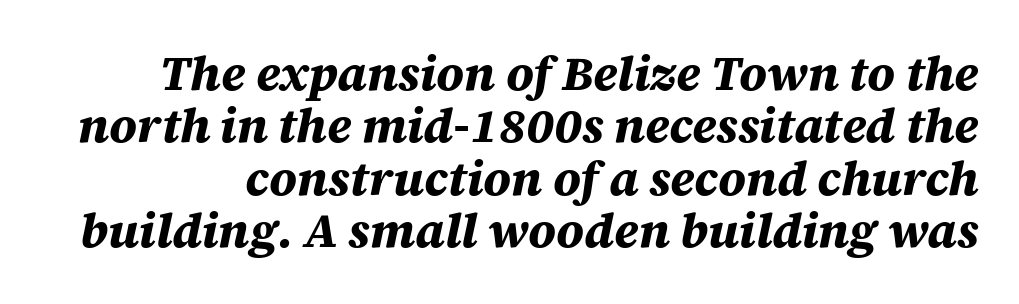
Q: Is the text bold? A: Yes.
Q: Is the text italic (slanted)? A: Yes, it leans right by about 12 degrees.
Q: Is the text underlined? A: No.
Q: Is the spacing between letters normal or unusually wide? A: Normal.
Q: Is the spacing between lines tight, normal or loose? A: Tight.
Q: Width (condensed, normal, or wide)? A: Normal.
Q: Stroke contrast? A: Medium.
Q: x-height? A: Large.
Q: Monospaced? A: No.
